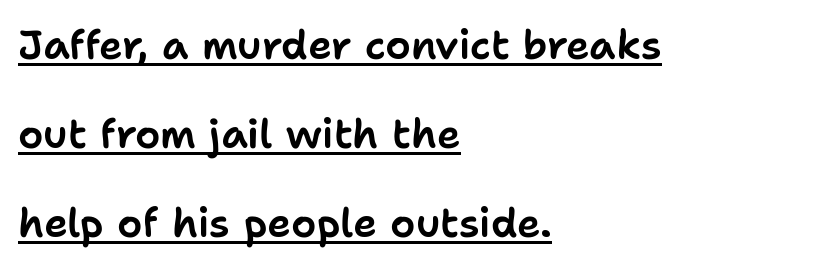
In terms of letterspacing, this is plain default setting. Successive baselines arrive slowly, with a big drop between each. You can tell it's not italic because the verticals are truly vertical. The letters carry no serifs — their stems end cleanly without finishing strokes. Check the space under the baseline: a stroke is drawn there. The face used here is proportionally spaced, like ordinary book or web type.
